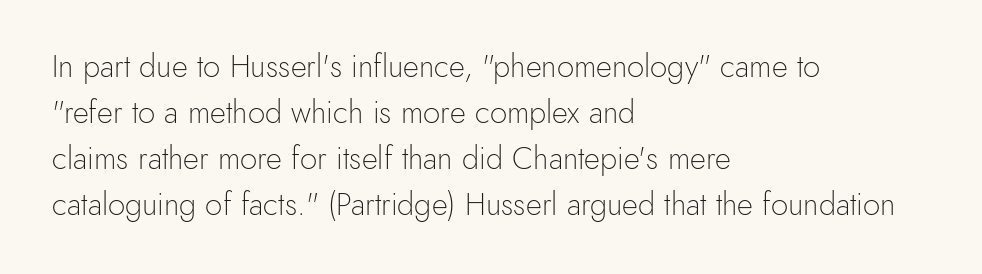
Q: Is the text bold? A: No.
Q: Is the text italic (slanted)? A: No, it is upright.
Q: Is the typeface a serif or a sans-serif typeface? A: Sans-serif.
Q: Is the text underlined? A: No.
Q: How is the paragraph aligned? A: Left-aligned.
Q: Is the spacing between letters normal or unusually wide? A: Normal.
Q: Is the spacing between lines tight, normal or loose? A: Normal.
Q: Width (condensed, normal, or wide)? A: Normal.
Q: x-height? A: Small.
Q: Monospaced? A: No.
